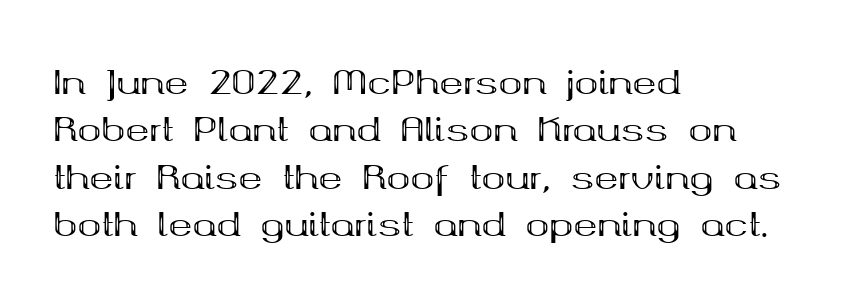
Q: Is the text bold? A: Yes.
Q: Is the text italic (slanted)? A: No, it is upright.
Q: Is the typeface a serif or a sans-serif typeface? A: Serif.
Q: Is the text underlined? A: No.
Q: How is the paragraph aligned? A: Left-aligned.
Q: Is the spacing between letters normal or unusually wide? A: Normal.
Q: Is the spacing between lines tight, normal or loose? A: Normal.
Q: Width (condensed, normal, or wide)? A: Wide.
Q: Stroke contrast? A: Medium.
Q: x-height? A: Medium.
Q: Monospaced? A: No.
